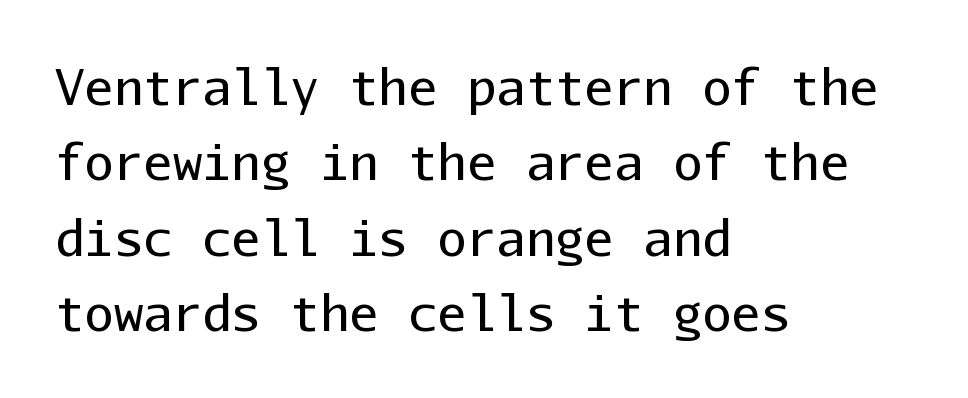
The image shows 49 px regular-weight sans-serif type, upright, monospaced; set left-aligned, normal line spacing (1.54x), normal letter spacing, not underlined; low stroke contrast and a medium x-height.
